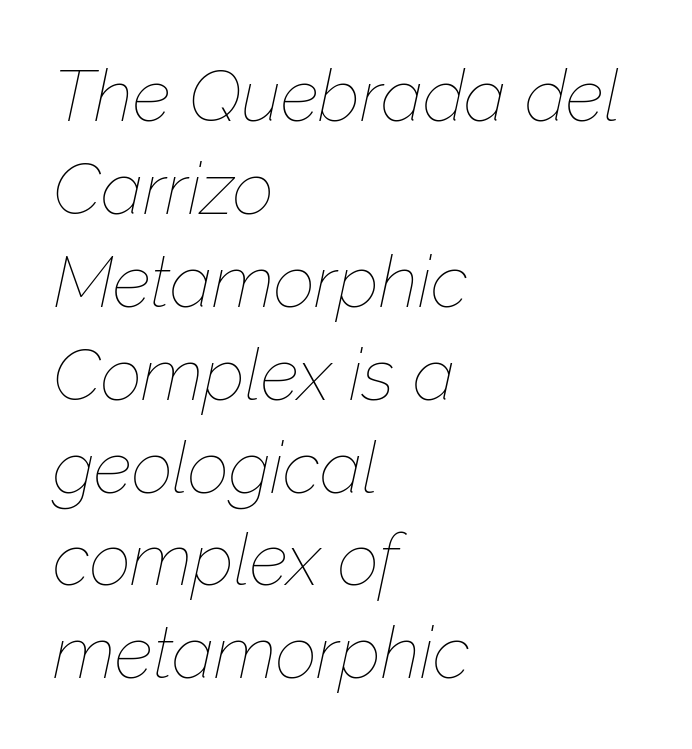
Q: Is the text bold? A: No.
Q: Is the text italic (slanted)? A: Yes, it leans right by about 12 degrees.
Q: Is the text underlined? A: No.
Q: How is the paragraph aligned? A: Left-aligned.
Q: Is the spacing between letters normal or unusually wide? A: Normal.
Q: Is the spacing between lines tight, normal or loose? A: Normal.
Q: Width (condensed, normal, or wide)? A: Normal.
Q: Stroke contrast? A: Low.
Q: x-height? A: Medium.
Q: Monospaced? A: No.
